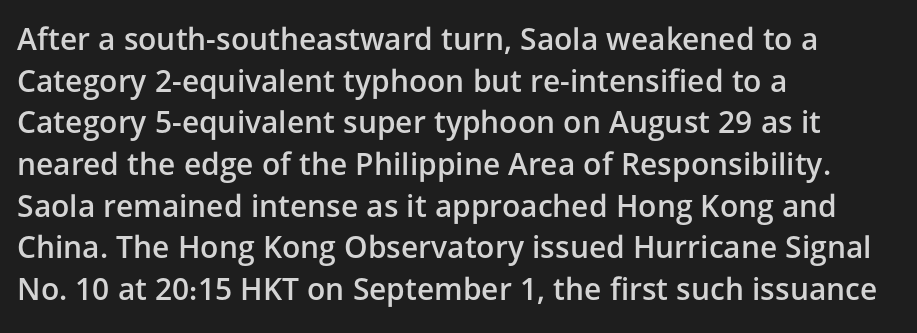
{"serif": "no", "italic": "no", "bold": "semi", "weight": "semibold", "width": "normal", "stroke_contrast": "low", "x_height": "medium", "monospaced": "no", "underline": "no", "align": "left", "line_spacing": "normal", "line_spacing_ratio": 1.39, "letter_spacing": "normal", "letter_spacing_em": 0.0, "glyph_px": 30}
